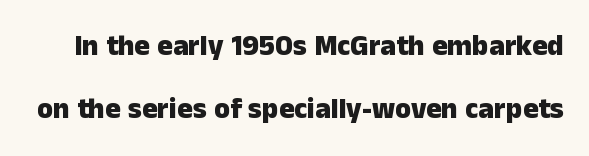
Q: Is the text bold? A: Yes.
Q: Is the text italic (slanted)? A: No, it is upright.
Q: Is the typeface a serif or a sans-serif typeface? A: Sans-serif.
Q: Is the text underlined? A: No.
Q: Is the spacing between letters normal or unusually wide? A: Normal.
Q: Is the spacing between lines tight, normal or loose? A: Loose.
Q: Width (condensed, normal, or wide)? A: Normal.
Q: Stroke contrast? A: Low.
Q: x-height? A: Medium.
Q: Monospaced? A: No.
